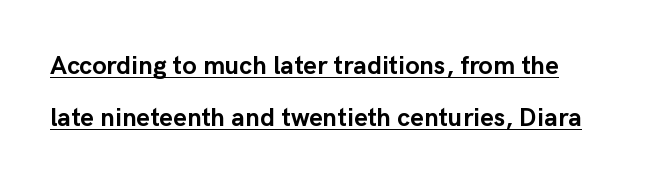
The image shows 26 px bold type, upright; set loose line spacing (2.0x), normal letter spacing, underlined.
